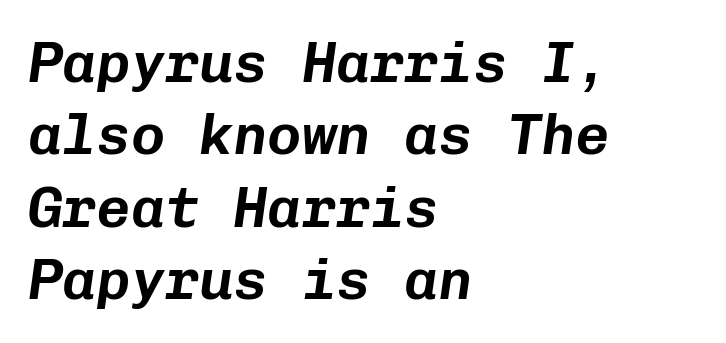
{"italic": "yes", "lean": "right", "slant_degrees": 8, "width": "normal", "stroke_contrast": "low", "x_height": "medium", "monospaced": "yes", "underline": "no", "align": "left", "line_spacing": "normal", "line_spacing_ratio": 1.27, "letter_spacing": "normal", "letter_spacing_em": 0.0, "glyph_px": 57}
